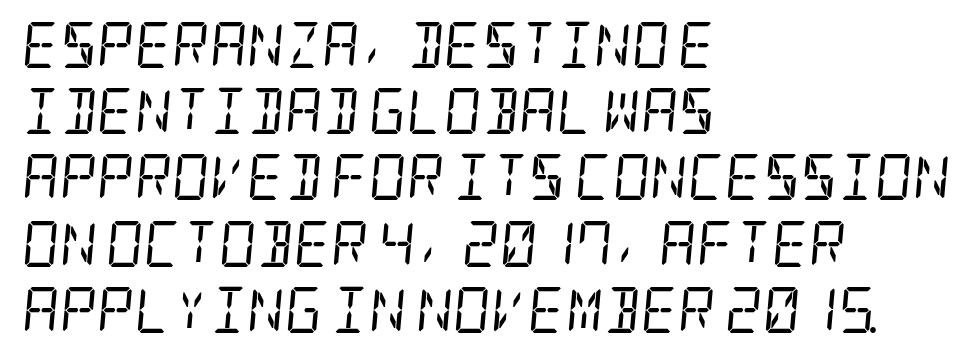
{"serif": "yes", "italic": "yes", "lean": "right", "slant_degrees": 5, "bold": "no", "weight": "regular", "width": "condensed", "stroke_contrast": "low", "x_height": "large", "underline": "no", "align": "left", "line_spacing": "normal", "line_spacing_ratio": 1.44, "letter_spacing": "normal", "letter_spacing_em": 0.0, "glyph_px": 46}
